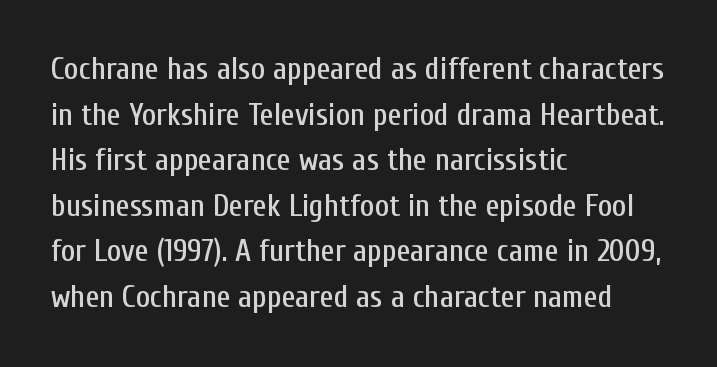
Honestly, the row spacing looks completely unremarkable. The passage shown is typed in a proportional face where columns would drift. You could call the tracking neutral — neither tight nor loose. A typesetter would mark this as roman, not italic. Descender tails drop into unmarked territory. Check where the strokes stop: nothing finishes them off — pure sans.
